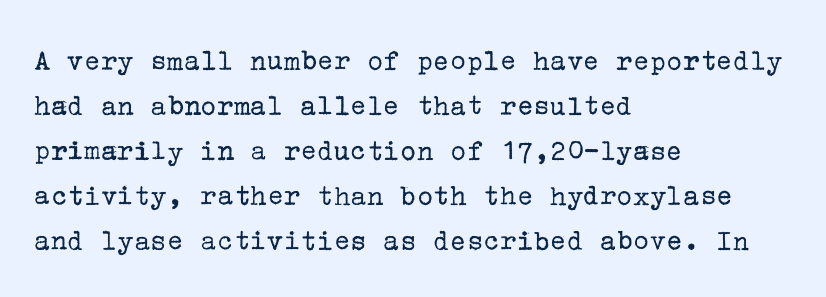
Q: Is the text bold? A: No.
Q: Is the text italic (slanted)? A: No, it is upright.
Q: Is the typeface a serif or a sans-serif typeface? A: Serif.
Q: Is the text underlined? A: No.
Q: How is the paragraph aligned? A: Left-aligned.
Q: Is the spacing between letters normal or unusually wide? A: Normal.
Q: Is the spacing between lines tight, normal or loose? A: Normal.
Q: Width (condensed, normal, or wide)? A: Normal.
Q: Stroke contrast? A: Low.
Q: x-height? A: Medium.
